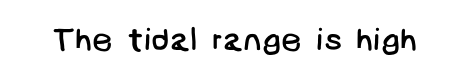
The image shows 32 px regular-weight sans-serif type; set normal letter spacing, not underlined; low stroke contrast and a large x-height.
